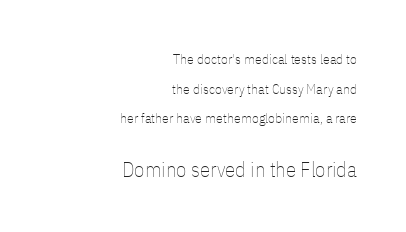
Q: Is the text bold? A: No.
Q: Is the text italic (slanted)? A: No, it is upright.
Q: Is the text underlined? A: No.
Q: How is the paragraph aligned? A: Right-aligned.
Q: Is the spacing between letters normal or unusually wide? A: Normal.
Q: Is the spacing between lines tight, normal or loose? A: Loose.
Q: Which block of text is set in a larger size, the first (top) or the second (bottom)? A: The second (bottom) one.
